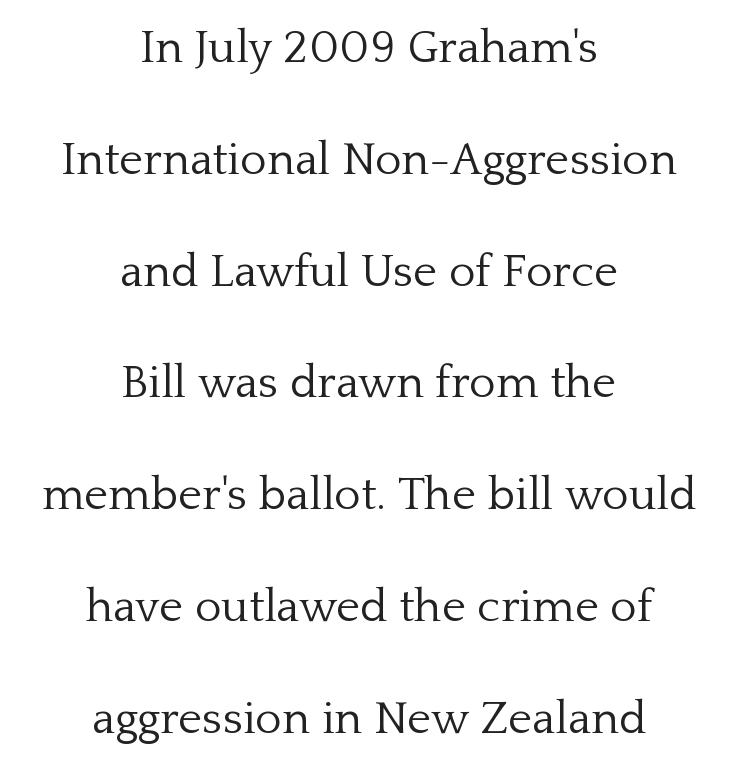
Unbolded letterforms with no extra heft. The specimen reads as upright at a glance. Character widths vary here, with narrow letters taking less room than wide ones. The lines are quadded center.
